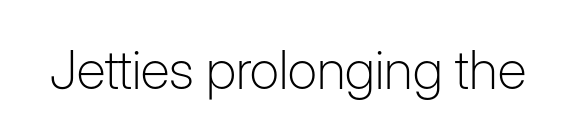
Q: Is the text bold? A: No.
Q: Is the text italic (slanted)? A: No, it is upright.
Q: Is the typeface a serif or a sans-serif typeface? A: Sans-serif.
Q: Is the text underlined? A: No.
Q: Is the spacing between letters normal or unusually wide? A: Normal.
Q: Width (condensed, normal, or wide)? A: Normal.
Q: Stroke contrast? A: Low.
Q: x-height? A: Medium.
Q: Monospaced? A: No.
